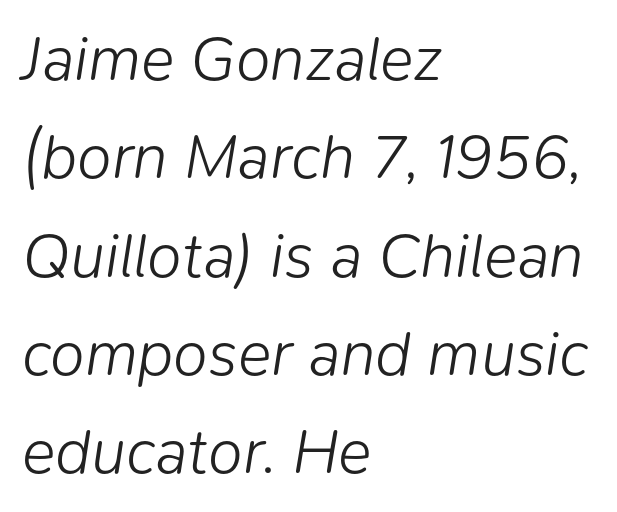
Q: Is the text bold? A: No.
Q: Is the text italic (slanted)? A: Yes, it leans right by about 9 degrees.
Q: Is the text underlined? A: No.
Q: How is the paragraph aligned? A: Left-aligned.
Q: Is the spacing between letters normal or unusually wide? A: Normal.
Q: Is the spacing between lines tight, normal or loose? A: Normal.
Q: Width (condensed, normal, or wide)? A: Normal.
Q: Stroke contrast? A: Low.
Q: x-height? A: Medium.
Q: Monospaced? A: No.
